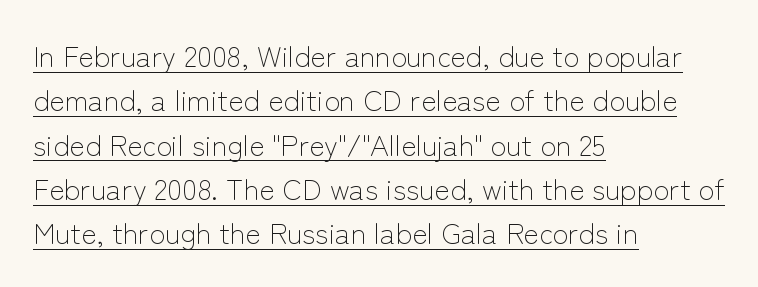
The vertical gap from one line to the next is medium. The sample's only ornament is a line tracing under the words. Left-aligned paragraph, ragged on the right. The characters display no serif detailing; their extremities are plain. The rendering uses natural spacing where letterforms have individual widths.
